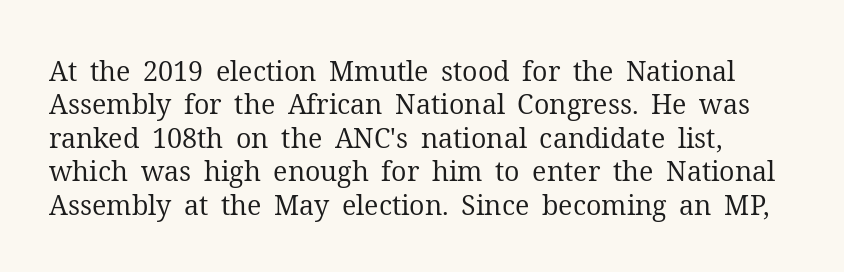
Upright lettering throughout. Default kerning and tracking; the words read as compact shapes. Descenders are the only things crossing below the line. No chunkiness to these letters — they're not bold.
